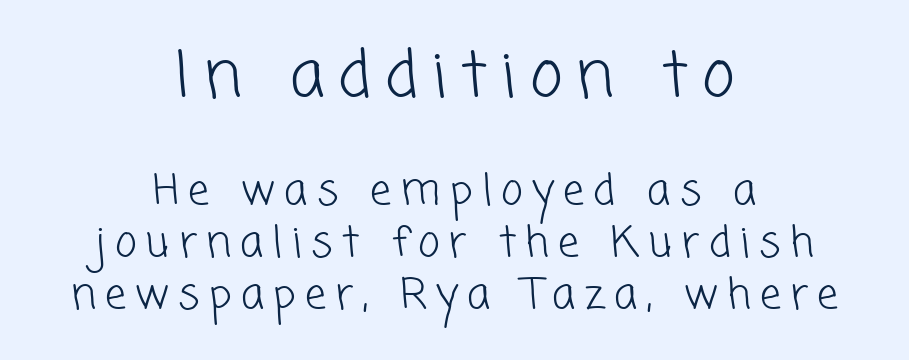
The image shows 63 px light sans-serif type; set centered, line spacing 1.24x, unusually wide letter spacing (+0.22 em), not underlined; the first (top) block is 1.5x larger; low stroke contrast and a medium x-height.
